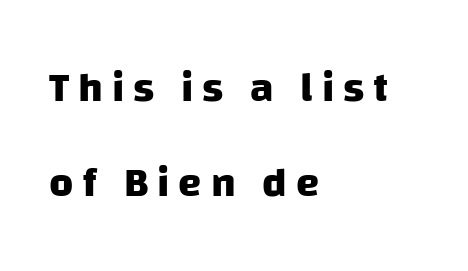
Q: Is the text bold? A: Yes.
Q: Is the typeface a serif or a sans-serif typeface? A: Sans-serif.
Q: Is the text underlined? A: No.
Q: How is the paragraph aligned? A: Left-aligned.
Q: Is the spacing between letters normal or unusually wide? A: Unusually wide.
Q: Is the spacing between lines tight, normal or loose? A: Loose.
Q: Width (condensed, normal, or wide)? A: Normal.
Q: Stroke contrast? A: Low.
Q: x-height? A: Large.
Q: Monospaced? A: No.
